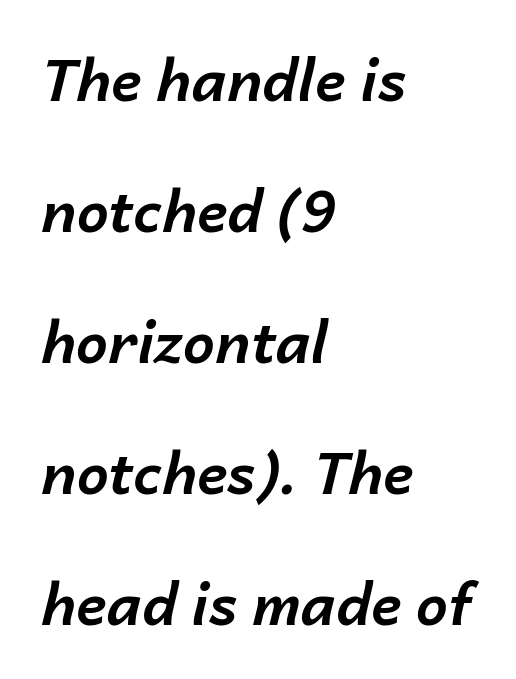
{"italic": "yes", "lean": "right", "slant_degrees": 14, "bold": "yes", "weight": "bold", "width": "normal", "stroke_contrast": "low", "x_height": "medium", "monospaced": "no", "underline": "no", "align": "left", "line_spacing": "loose", "line_spacing_ratio": 2.3, "letter_spacing": "normal", "letter_spacing_em": 0.0, "glyph_px": 57}
